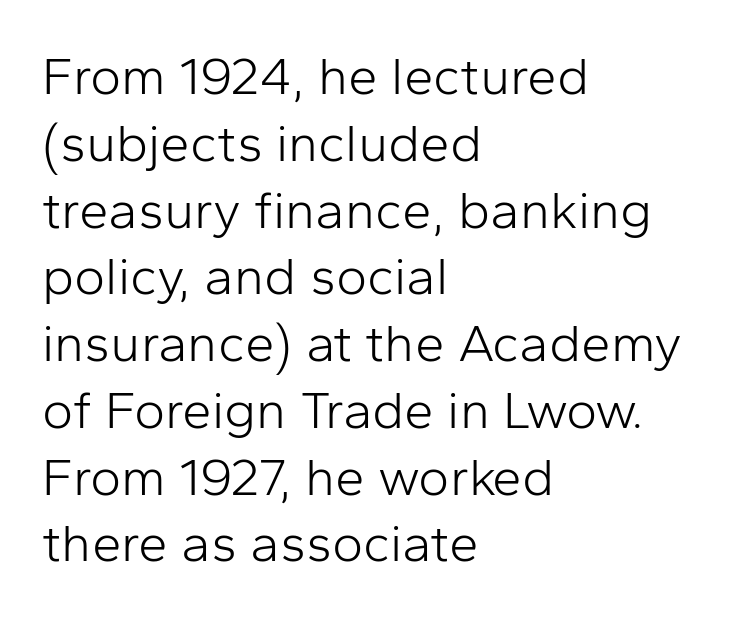
The compositor pushed each line to the left boundary. A quiet, ordinary-to-light weight characterises the typeface. The font family rendered here belongs to the sans-serif group. The letters sit at their default tracking, neither squeezed nor spread. Quick note: not italic, upright.
